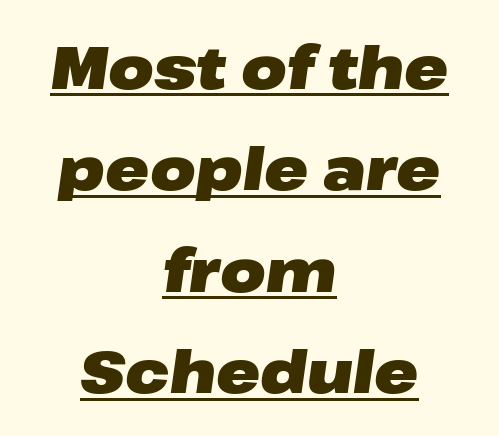
Q: Is the text bold? A: Yes.
Q: Is the text italic (slanted)? A: Yes, it leans right by about 8 degrees.
Q: Is the text underlined? A: Yes.
Q: How is the paragraph aligned? A: Centered.
Q: Is the spacing between letters normal or unusually wide? A: Normal.
Q: Width (condensed, normal, or wide)? A: Wide.
Q: Stroke contrast? A: Low.
Q: x-height? A: Medium.
Q: Monospaced? A: No.
